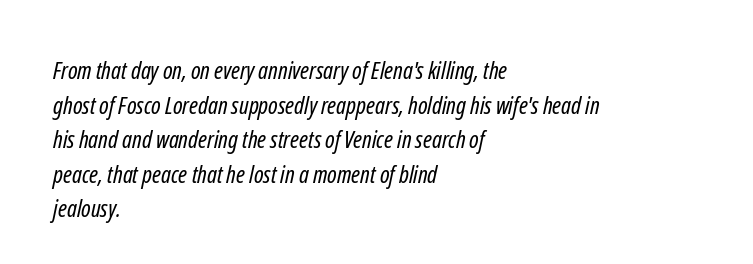
The image shows 24 px text type; set left-aligned, normal line spacing (1.44x), normal letter spacing, not underlined.
